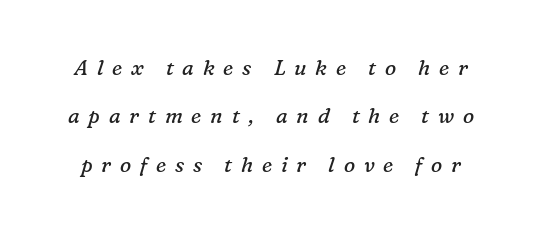
This is not heavy type; no bold has been used. Students, note that the glyphs here are deliberately spaced far apart. The specimen omits any rule beneath the text block's lines. In terms of posture, this sample is oblique.
